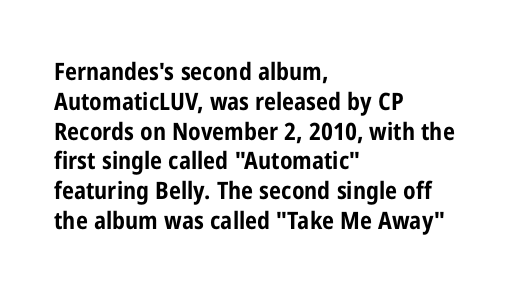
Q: Is the text bold? A: Yes.
Q: Is the text italic (slanted)? A: No, it is upright.
Q: Is the text underlined? A: No.
Q: How is the paragraph aligned? A: Left-aligned.
Q: Is the spacing between letters normal or unusually wide? A: Normal.
